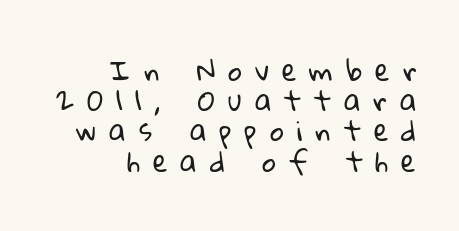
Letters rest on an invisible, unmarked baseline. Horizontal alignment here is rightward, an uncommon choice for prose. The passage shown is not bold in any degree. Does the leading feel generous? Not at all — it's pinched. Observe the wide spacing: letters keep a clear distance from each other.
